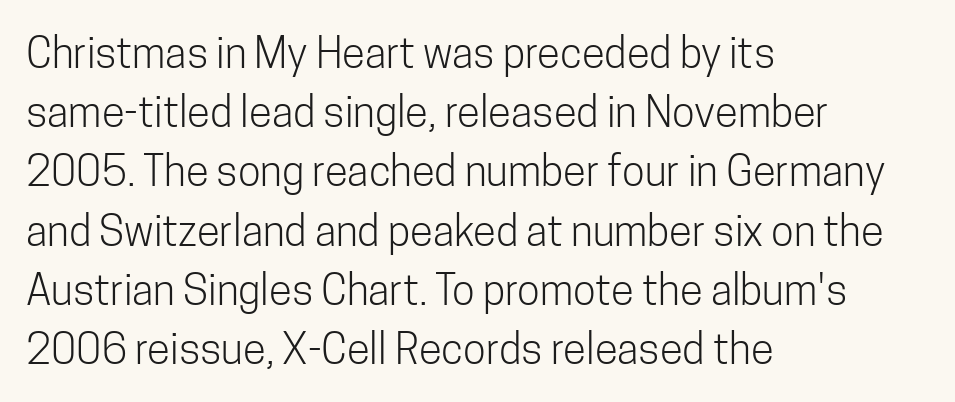
Weight class: somewhere from thin through regular. Spacing verdict: proportional, widths tailored to each character. Posture: upright roman. Compared with typical paragraphs, the rows here are spaced about the same. Each line starts at the same left margin while the right side varies. The gap between lines stays unmarked.
